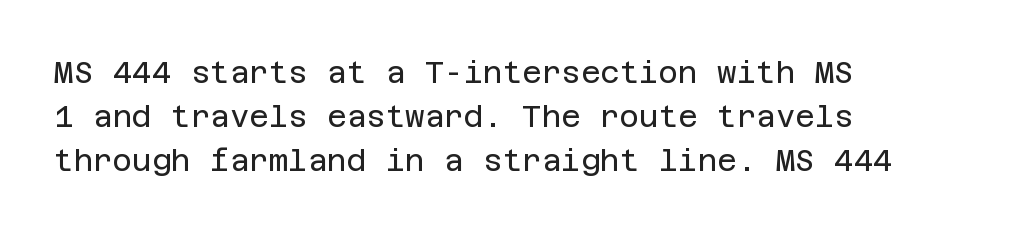
{"serif": "no", "italic": "no", "bold": "no", "weight": "regular", "width": "normal", "stroke_contrast": "low", "x_height": "large", "underline": "no", "align": "left", "line_spacing": "normal", "line_spacing_ratio": 1.47, "letter_spacing": "normal", "letter_spacing_em": 0.0, "glyph_px": 30}
